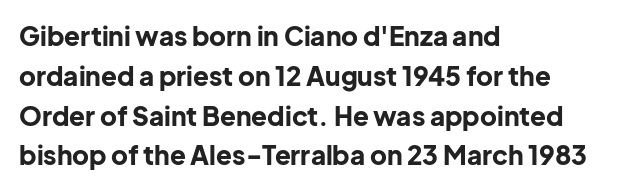
Plenty of ink on the page — the face is bold. Vertical spacing — default. Descenders hang freely into open space. All the whitespace from short lines collects on the right. This rendering leaves character spacing at its baseline value. Do the letters lean? They stand straight.
